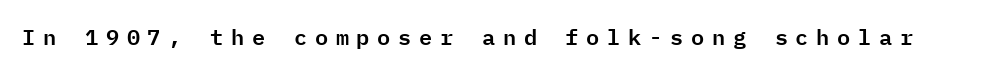
Words float on clear page, feet unadorned. What stands out about the letter spacing? Its width — letters are far apart. This is the regular roman posture of the typeface.
